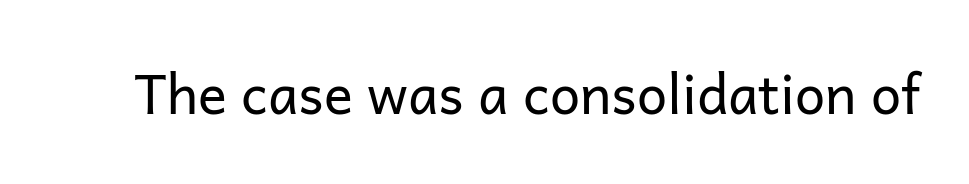
I'd call this a sans setting — the letters go barefoot. You could not count columns in this text — the font is proportionally spaced. No italicization has been applied; the sample stays upright. Is the stroke heavy? The answer is a plain regular-or-lighter.
